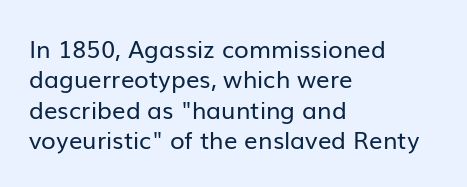
Q: Is the text bold? A: No.
Q: Is the text italic (slanted)? A: No, it is upright.
Q: Is the text underlined? A: No.
Q: How is the paragraph aligned? A: Left-aligned.
Q: Is the spacing between letters normal or unusually wide? A: Normal.
Q: Is the spacing between lines tight, normal or loose? A: Normal.
